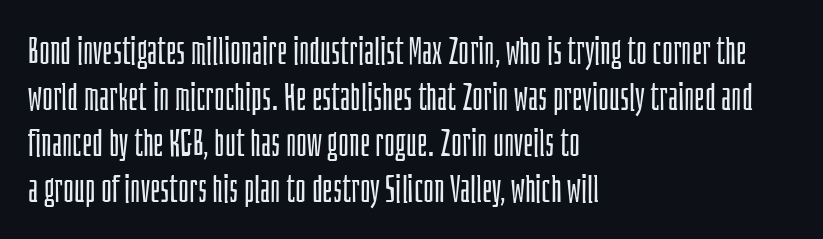
{"serif": "no", "italic": "no", "bold": "no", "weight": "light", "width": "condensed", "stroke_contrast": "low", "x_height": "large", "monospaced": "no", "underline": "no", "align": "left", "line_spacing_ratio": 1.24, "letter_spacing": "normal", "letter_spacing_em": 0.0, "glyph_px": 37}
